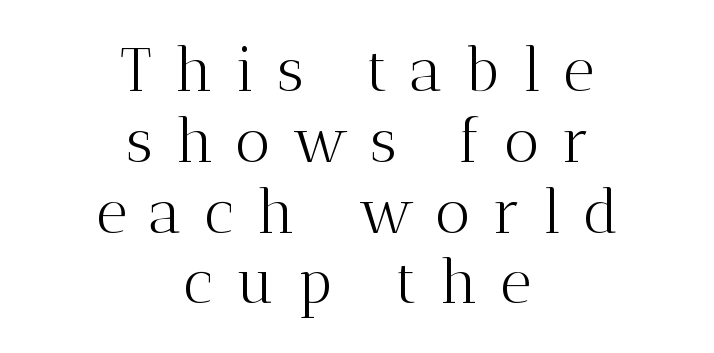
Q: Is the text bold? A: No.
Q: Is the text italic (slanted)? A: No, it is upright.
Q: Is the typeface a serif or a sans-serif typeface? A: Serif.
Q: Is the text underlined? A: No.
Q: How is the paragraph aligned? A: Centered.
Q: Is the spacing between letters normal or unusually wide? A: Unusually wide.
Q: Width (condensed, normal, or wide)? A: Normal.
Q: Stroke contrast? A: Medium.
Q: x-height? A: Medium.
Q: Monospaced? A: No.
